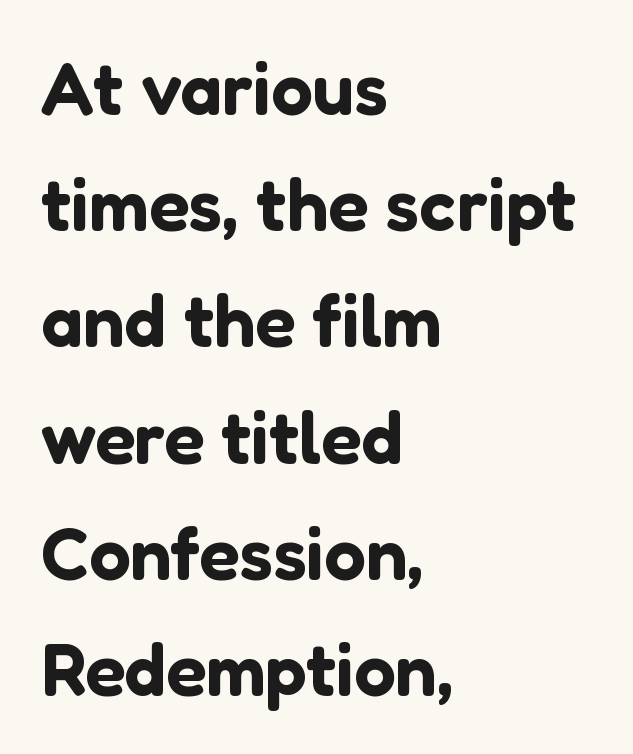
Glyph-to-glyph distance matches everyday printed text. Vertically, the passage feels balanced, rows spaced as you'd expect. The typesetter chose a ragged-right arrangement here. Serif or sans? Sans — the stroke terminals are bare. Spacing verdict: proportional, widths tailored to each character. Check under the words: just untouched page.
